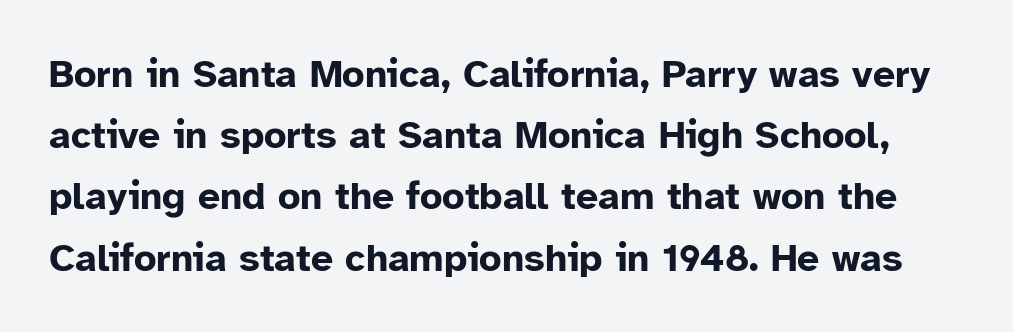
A dark, heavy texture on the line: the type is bold. Honestly, the row spacing looks completely unremarkable. Do the characters align in a grid? No, the font is proportional. The text was rendered using a sans face with plain stroke endings. The passage shown has conventional tracking throughout. Italic? Not at all — the glyphs are vertical.
